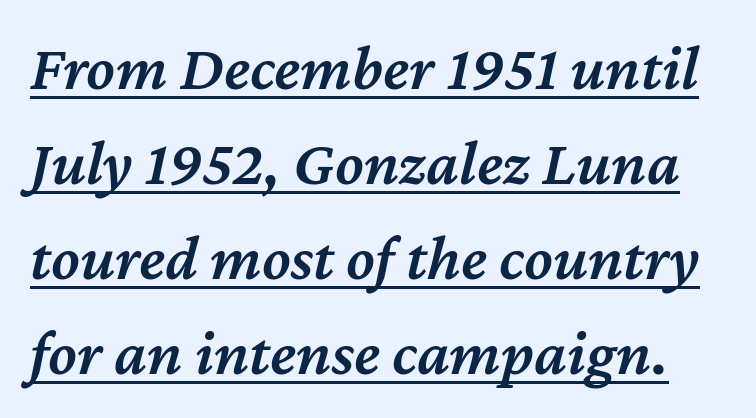
Q: Is the text bold? A: Semi-bold.
Q: Is the text italic (slanted)? A: Yes, it leans right by about 12 degrees.
Q: Is the text underlined? A: Yes.
Q: Is the spacing between letters normal or unusually wide? A: Normal.
Q: Is the spacing between lines tight, normal or loose? A: Normal.
Q: Width (condensed, normal, or wide)? A: Normal.
Q: Stroke contrast? A: Medium.
Q: x-height? A: Medium.
Q: Monospaced? A: No.
